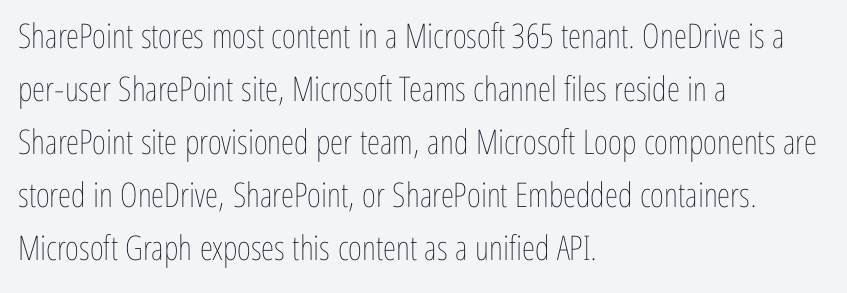
The image shows 34 px thin, condensed type, upright; set left-aligned, normal line spacing (1.56x), normal letter spacing, not underlined; low stroke contrast and a medium x-height.
